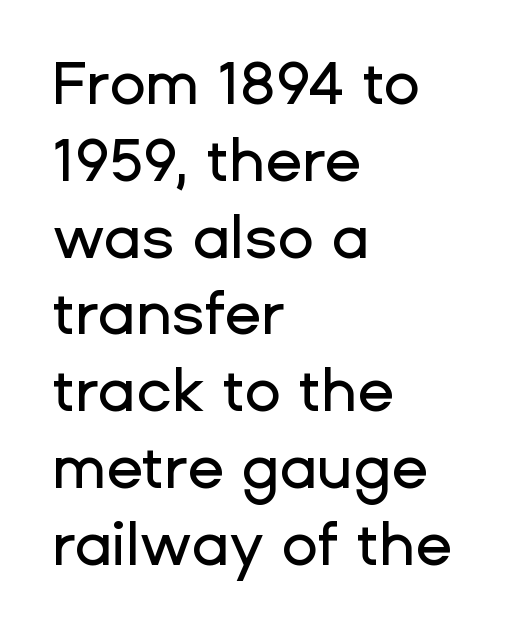
The image shows 60 px sans-serif type, upright; set left-aligned, normal line spacing (1.28x), normal letter spacing, not underlined; low stroke contrast and a medium x-height.
